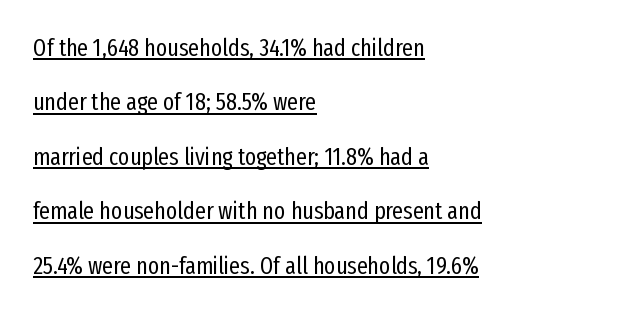
Q: Is the text bold? A: No.
Q: Is the text italic (slanted)? A: No, it is upright.
Q: Is the text underlined? A: Yes.
Q: How is the paragraph aligned? A: Left-aligned.
Q: Is the spacing between letters normal or unusually wide? A: Normal.
Q: Is the spacing between lines tight, normal or loose? A: Loose.
